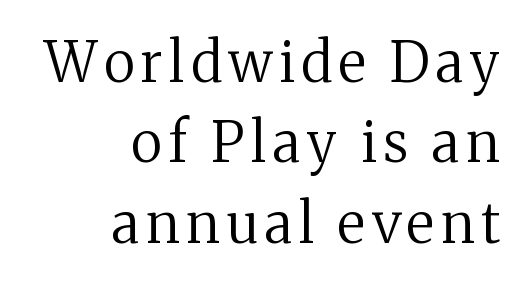
The image shows 55 px regular-weight serif type, upright; set right-aligned, normal line spacing (1.46x), not underlined; medium stroke contrast and a medium x-height.
